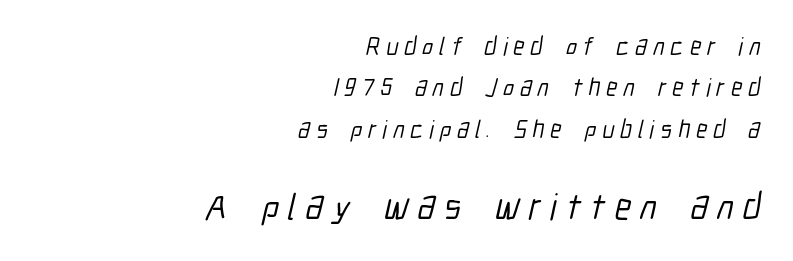
{"serif": "no", "width": "condensed", "stroke_contrast": "low", "x_height": "medium", "monospaced": "no", "underline": "no", "align": "right", "line_spacing": "normal", "line_spacing_ratio": 1.66, "letter_spacing": "wide", "letter_spacing_em": 0.24, "larger_block": "second", "size_ratio": 1.48, "glyph_px": 37}
